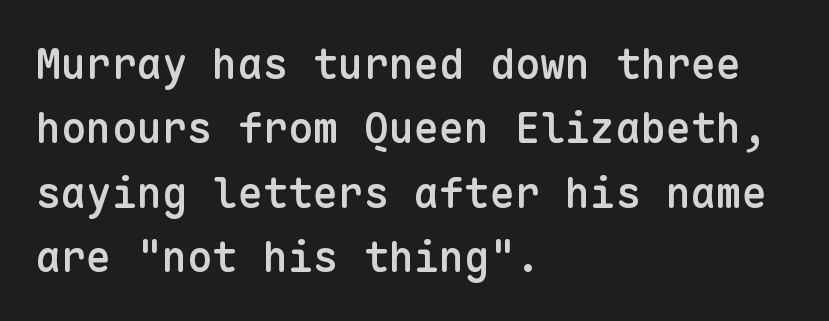
The image shows 42 px semibold sans-serif type, upright, monospaced; set left-aligned, normal line spacing (1.53x), normal letter spacing, not underlined; low stroke contrast and a medium x-height.
